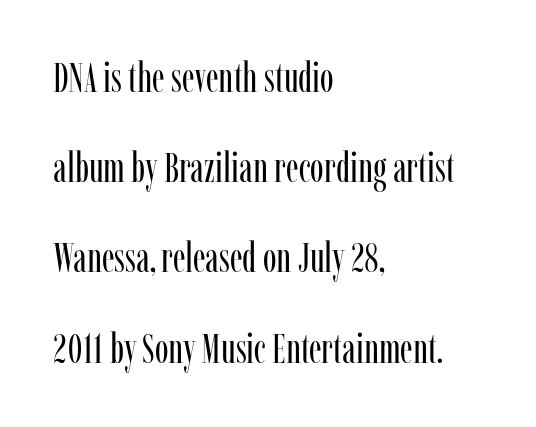
Q: Is the text bold? A: No.
Q: Is the text italic (slanted)? A: No, it is upright.
Q: Is the typeface a serif or a sans-serif typeface? A: Serif.
Q: Is the text underlined? A: No.
Q: How is the paragraph aligned? A: Left-aligned.
Q: Is the spacing between letters normal or unusually wide? A: Normal.
Q: Is the spacing between lines tight, normal or loose? A: Loose.
Q: Width (condensed, normal, or wide)? A: Condensed.
Q: Stroke contrast? A: Low.
Q: x-height? A: Medium.
Q: Monospaced? A: No.
